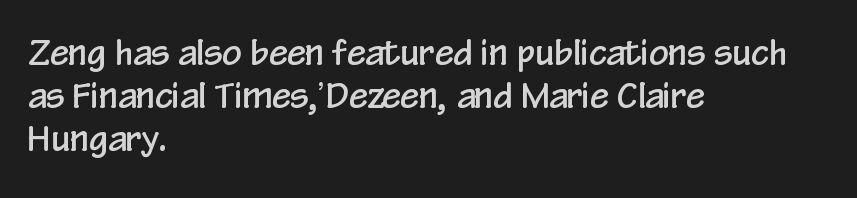
Nope, no serifs anywhere on these letters. Italic? Not at all — the glyphs are vertical. A typesetter would call this leading conventional body-copy spacing. Think of a printed novel: that variable character pitch is what you see here. This rendering leaves character spacing at its baseline value. Every row of glyphs begins at an identical x-position on the left.
